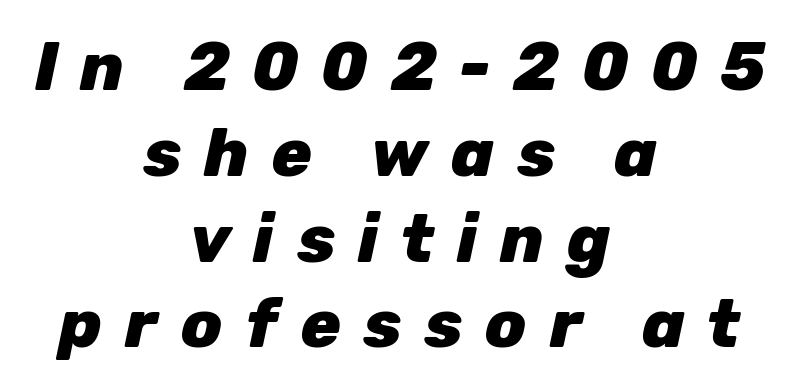
The strip under each line holds only bare page. The letters are slanted; this is an italic face. The passage shown is emphatically bold. This rendering widens character spacing well past its baseline value. Neither beginnings nor endings align; midpoints do.
